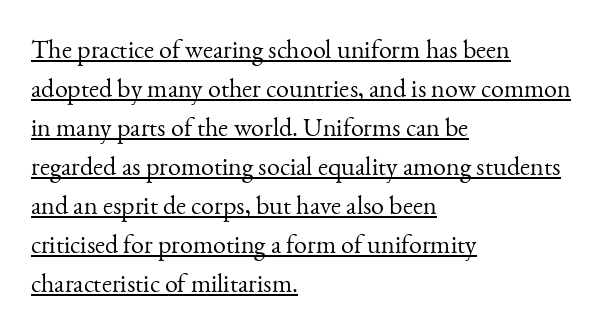
{"italic": "no", "bold": "no", "underline": "yes", "align": "left", "line_spacing": "normal", "line_spacing_ratio": 1.5, "letter_spacing": "normal", "letter_spacing_em": 0.0, "glyph_px": 26}
